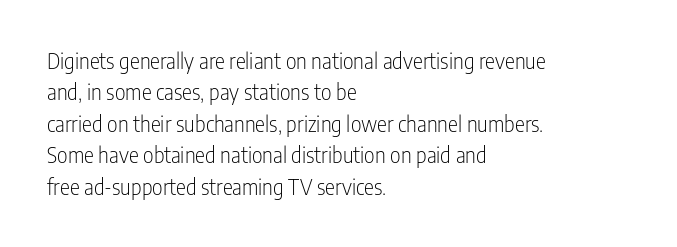
The image shows 21 px text type, upright; set left-aligned, normal line spacing (1.5x), normal letter spacing, not underlined.
